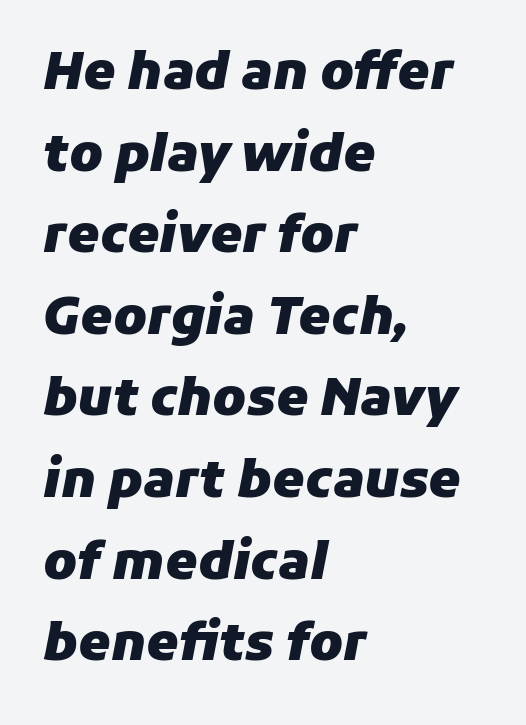
The image shows 51 px heavy type, italic (leaning right); set left-aligned, normal line spacing (1.6x), normal letter spacing, not underlined; low stroke contrast and a medium x-height.
